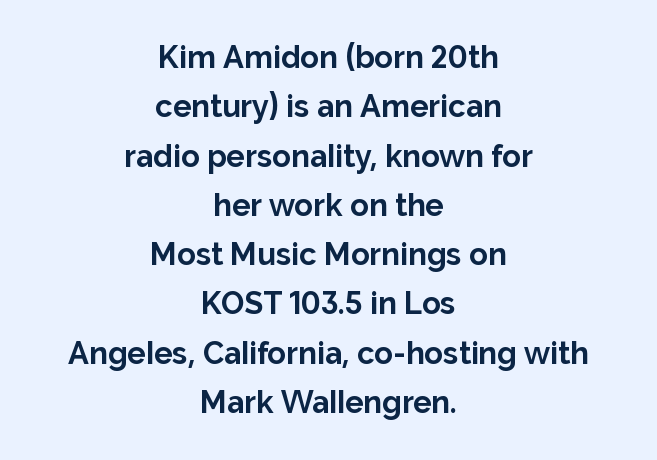
The image shows 31 px bold sans-serif type, upright; set centered, normal line spacing (1.59x), normal letter spacing, not underlined; low stroke contrast and a medium x-height.
